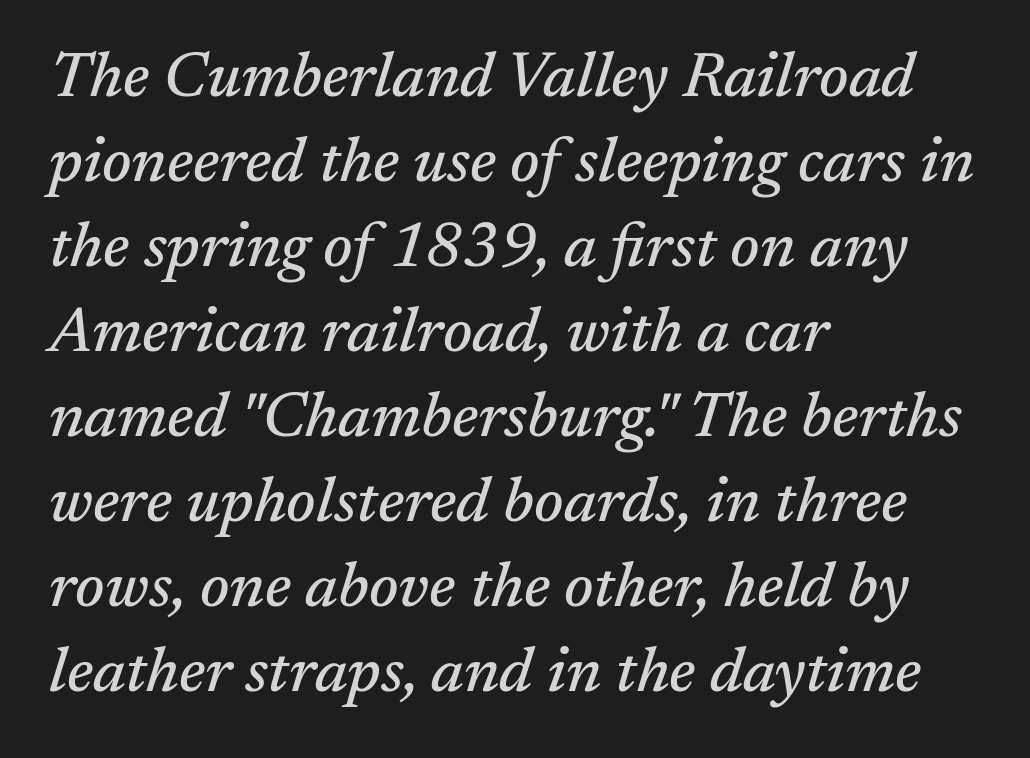
Look at the bottom of the vertical strokes: they flare into serifs here. A normal amount of white space separates one row of letters from the next. Does extra space separate the letters? No, they use regular spacing. The passage shown is not underscored anywhere.
